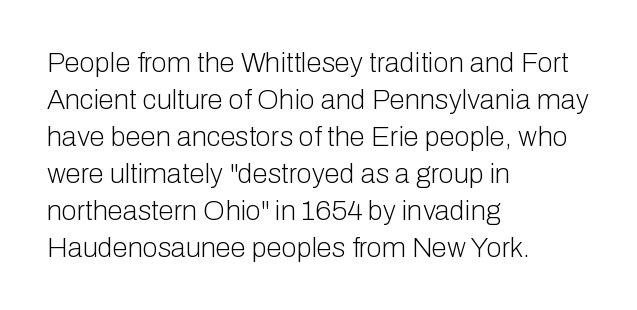
The image shows 28 px light sans-serif type, upright; set left-aligned, normal line spacing (1.32x), normal letter spacing, not underlined; low stroke contrast and a medium x-height.
